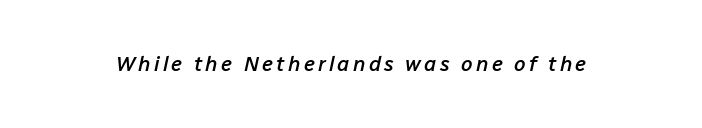
The strokes are fattened partway — semibold, not bold. Yep, that's italic — everything's leaning. The gap between lines stays unmarked.
